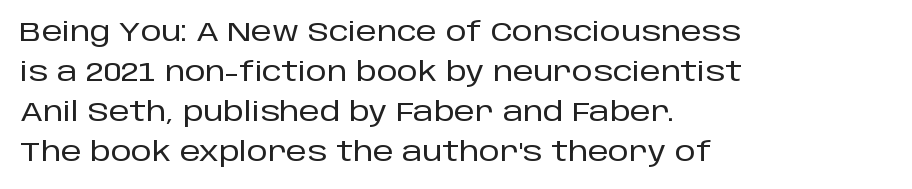
Descender tails drop into unmarked territory. Each word holds together tightly as a unit, with standard inter-letter gaps. Style check: upright. A student would call this left alignment; a typographer would say flush left, rag right. If you measured baseline to baseline, you'd find a middling distance.
